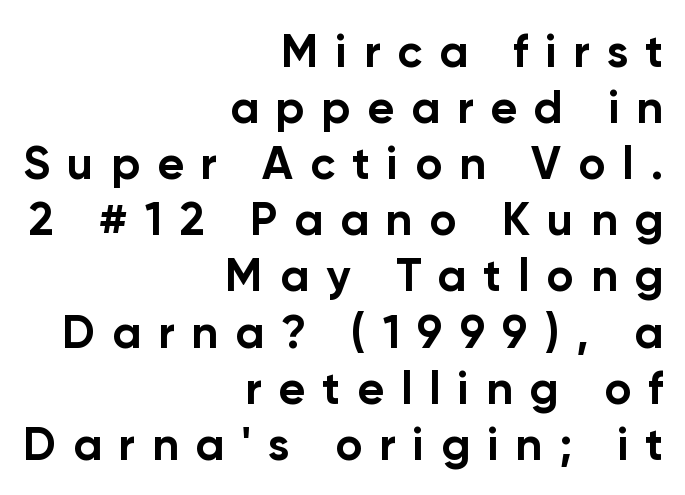
The image shows 46 px bold sans-serif type, upright; set right-aligned, line spacing 1.22x, unusually wide letter spacing (+0.37 em), not underlined; low stroke contrast and a medium x-height.
